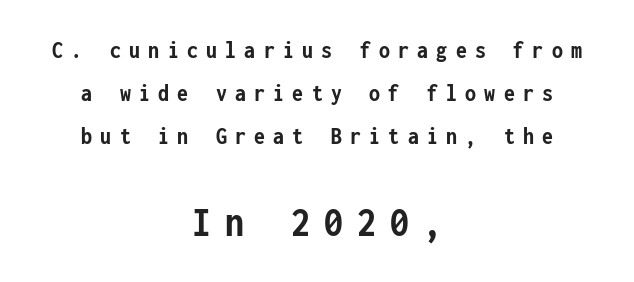
The image shows 43 px semibold, condensed sans-serif type, upright, monospaced; set centered, line spacing 1.72x, unusually wide letter spacing (+0.33 em), not underlined; the second (bottom) block is 1.72x larger; low stroke contrast and a medium x-height.
